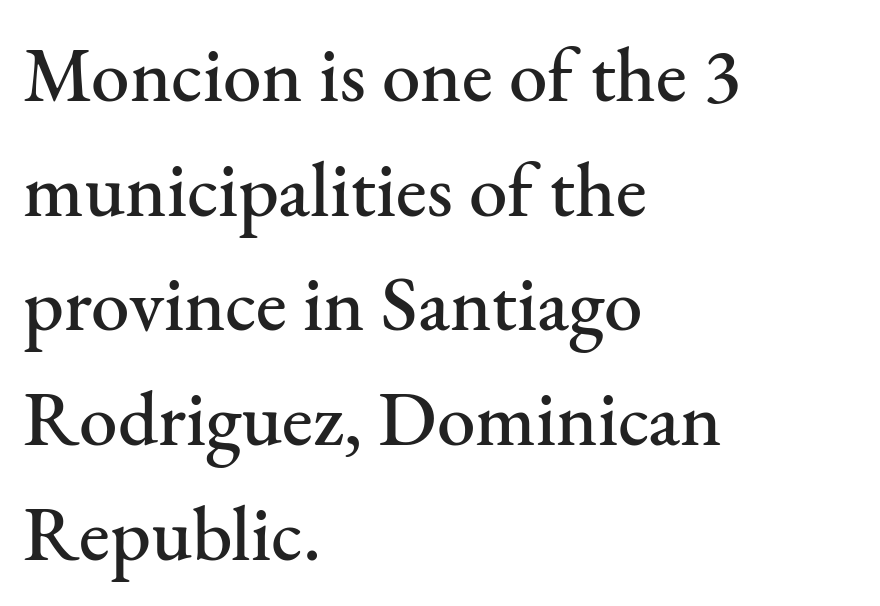
{"serif": "yes", "italic": "no", "width": "normal", "stroke_contrast": "medium", "x_height": "small", "monospaced": "no", "underline": "no", "align": "left", "line_spacing": "normal", "line_spacing_ratio": 1.49, "letter_spacing": "normal", "letter_spacing_em": 0.0, "glyph_px": 77}
